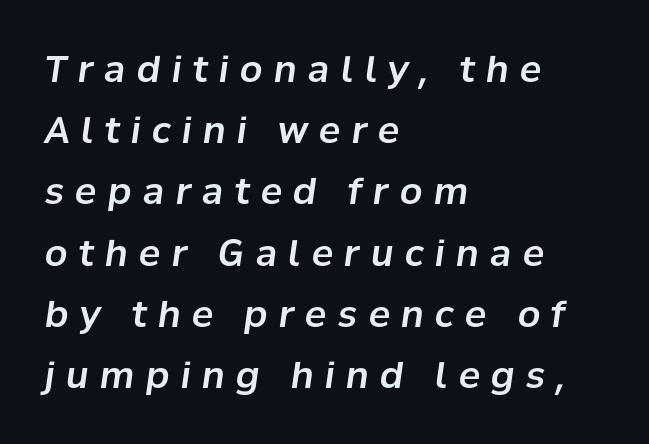
Q: Is the text italic (slanted)? A: Yes, it leans right by about 8 degrees.
Q: Is the text underlined? A: No.
Q: How is the paragraph aligned? A: Left-aligned.
Q: Is the spacing between letters normal or unusually wide? A: Unusually wide.
Q: Is the spacing between lines tight, normal or loose? A: Normal.
Q: Width (condensed, normal, or wide)? A: Normal.
Q: Stroke contrast? A: Low.
Q: x-height? A: Medium.
Q: Monospaced? A: No.
